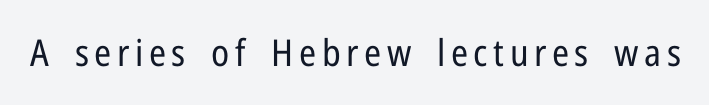
{"serif": "no", "italic": "no", "bold": "no", "weight": "regular", "width": "condensed", "stroke_contrast": "low", "x_height": "medium", "monospaced": "no", "underline": "no", "glyph_px": 37}
